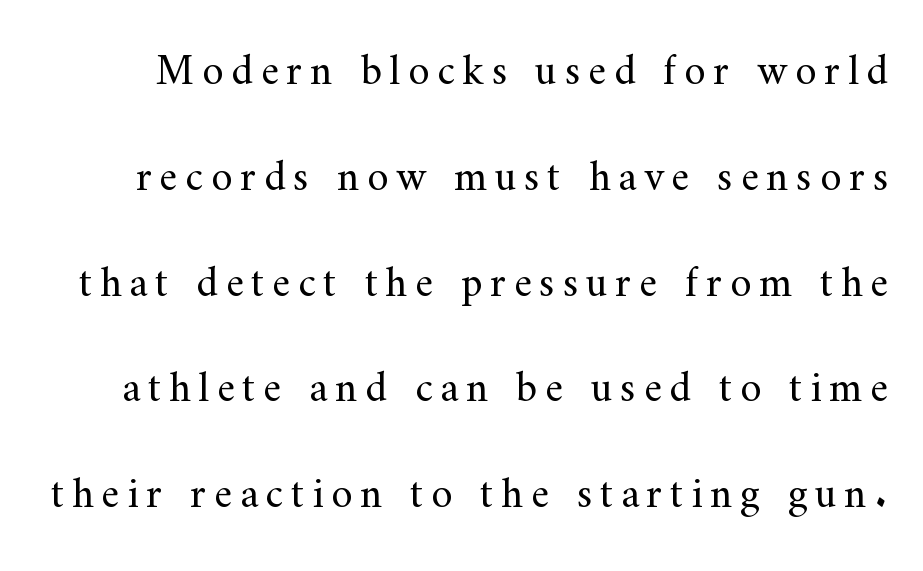
Looks like regular typesetting: each glyph gets only the width it needs. The typeface has the unassuming heft of standard copy or less. Airy leading. This is roman type, the default non-slanted kind. Note: serifs present on the glyphs.
